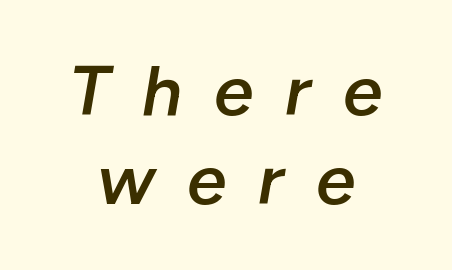
Set as a demibold, roughly 600 on the weight scale. The rows are spaced the way most documents space them. This sample has the flowing, uneven cadence of proportional lettering. Would a proofreader flag this as italicized? Yes.
